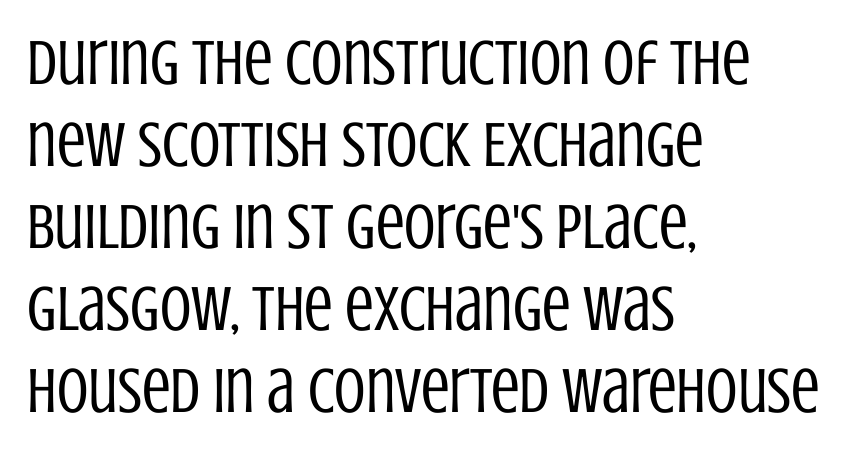
Q: Is the text bold? A: No.
Q: Is the text italic (slanted)? A: No, it is upright.
Q: Is the typeface a serif or a sans-serif typeface? A: Sans-serif.
Q: Is the text underlined? A: No.
Q: How is the paragraph aligned? A: Left-aligned.
Q: Is the spacing between letters normal or unusually wide? A: Normal.
Q: Is the spacing between lines tight, normal or loose? A: Normal.
Q: Width (condensed, normal, or wide)? A: Condensed.
Q: Stroke contrast? A: Low.
Q: x-height? A: Large.
Q: Monospaced? A: No.
